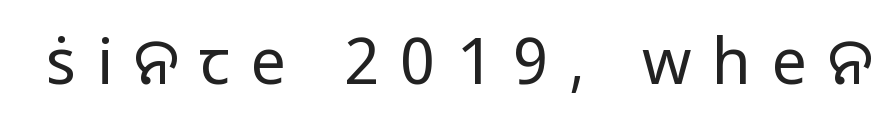
Posture: upright roman. The face used here is proportionally spaced, like ordinary book or web type. Counters stay open thanks to moderate or lighter strokes. Compared with typical body copy, the letter spacing here is much looser. Nothing sits at the stroke ends, so this counts as sans-serif.
